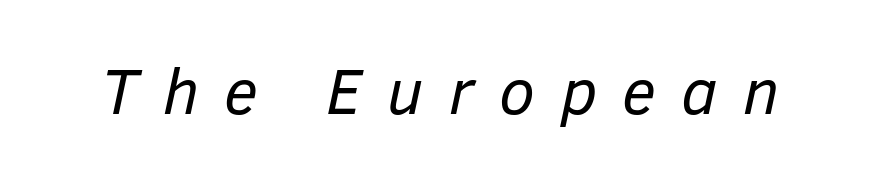
The image shows 65 px regular-weight type, italic (leaning right); set unusually wide letter spacing (+0.39 em), not underlined; low stroke contrast and a medium x-height.
